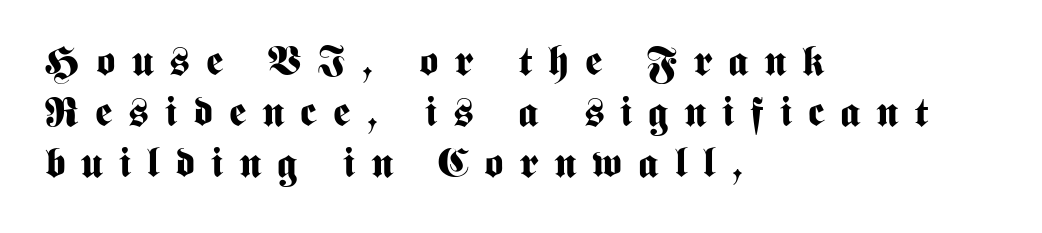
These lines stack with their left ends in a neat column. The block of text has a typical density, with ordinary space between rows. Looks like regular typesetting: each glyph gets only the width it needs. Is the type bold? Yes — the strokes are clearly thick and heavy. Any mark beneath the type? The region is blank.
